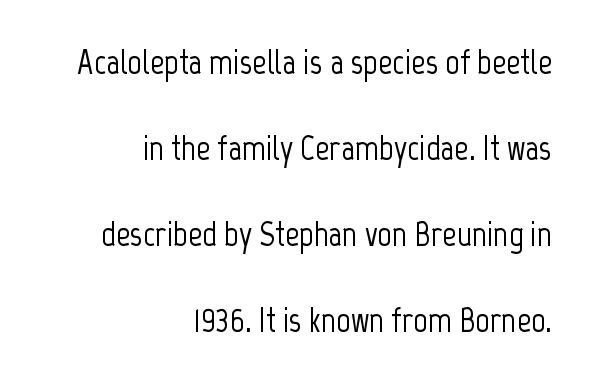
Q: Is the text italic (slanted)? A: No, it is upright.
Q: Is the typeface a serif or a sans-serif typeface? A: Sans-serif.
Q: Is the text underlined? A: No.
Q: How is the paragraph aligned? A: Right-aligned.
Q: Is the spacing between letters normal or unusually wide? A: Normal.
Q: Is the spacing between lines tight, normal or loose? A: Loose.
Q: Width (condensed, normal, or wide)? A: Condensed.
Q: Stroke contrast? A: Low.
Q: x-height? A: Medium.
Q: Monospaced? A: No.
